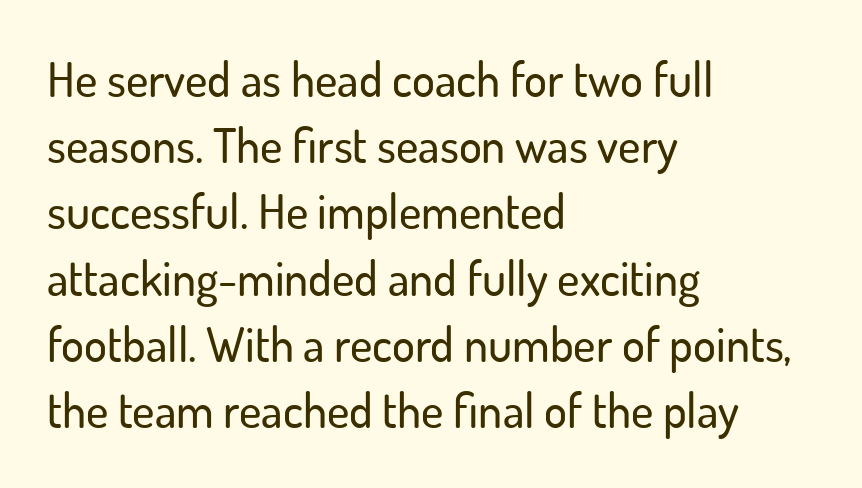
The image shows 48 px sans-serif type, upright; set left-aligned, normal line spacing (1.38x), normal letter spacing, not underlined; low stroke contrast and a small x-height.
